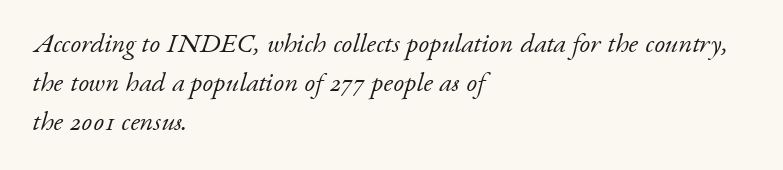
There's an unmistakable incline to the writing here. The space beneath each line is pristine and unruled. Stem width sits at or under what a default text font uses. Line starts are locked; line ends wander. Tracking value appears to be zero — textbook default spacing. One glance says typical: line gaps are just what's usual.
